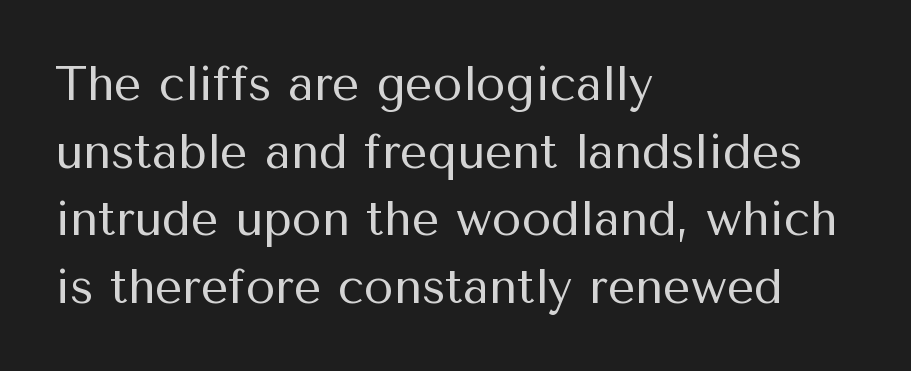
Q: Is the text bold? A: No.
Q: Is the text italic (slanted)? A: No, it is upright.
Q: Is the typeface a serif or a sans-serif typeface? A: Sans-serif.
Q: Is the text underlined? A: No.
Q: How is the paragraph aligned? A: Left-aligned.
Q: Is the spacing between letters normal or unusually wide? A: Normal.
Q: Is the spacing between lines tight, normal or loose? A: Normal.
Q: Width (condensed, normal, or wide)? A: Normal.
Q: Stroke contrast? A: Medium.
Q: x-height? A: Medium.
Q: Monospaced? A: No.
